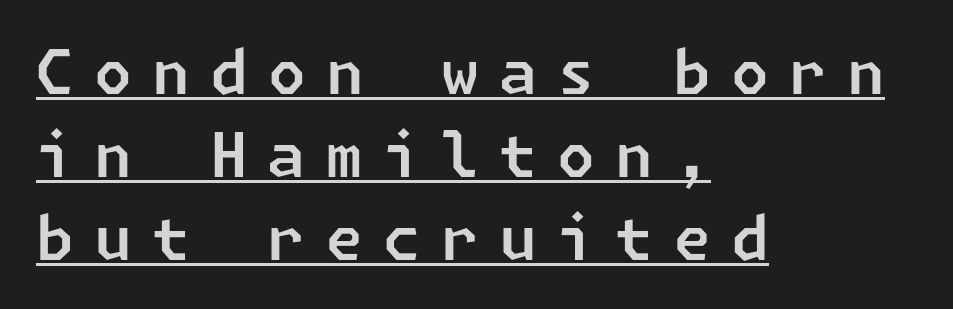
The image shows 61 px sans-serif type; set left-aligned, normal line spacing (1.36x), unusually wide letter spacing (+0.33 em), underlined; low stroke contrast and a medium x-height.
